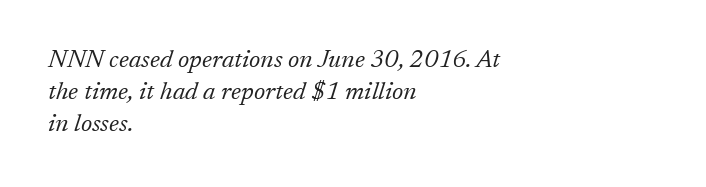
Q: Is the text bold? A: No.
Q: Is the text italic (slanted)? A: Yes, it leans right by about 17 degrees.
Q: Is the text underlined? A: No.
Q: How is the paragraph aligned? A: Left-aligned.
Q: Is the spacing between letters normal or unusually wide? A: Normal.
Q: Is the spacing between lines tight, normal or loose? A: Normal.
